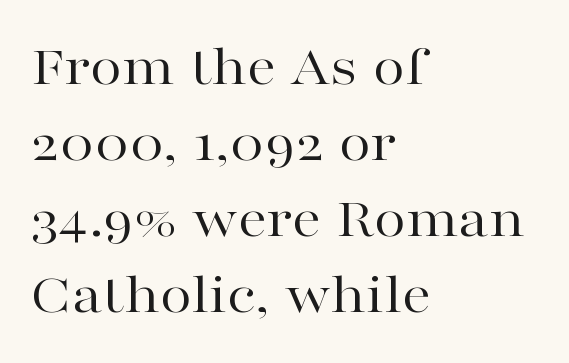
Q: Is the text bold? A: No.
Q: Is the text italic (slanted)? A: No, it is upright.
Q: Is the typeface a serif or a sans-serif typeface? A: Serif.
Q: Is the text underlined? A: No.
Q: How is the paragraph aligned? A: Left-aligned.
Q: Is the spacing between letters normal or unusually wide? A: Normal.
Q: Is the spacing between lines tight, normal or loose? A: Normal.
Q: Width (condensed, normal, or wide)? A: Wide.
Q: Stroke contrast? A: High.
Q: x-height? A: Medium.
Q: Monospaced? A: No.
